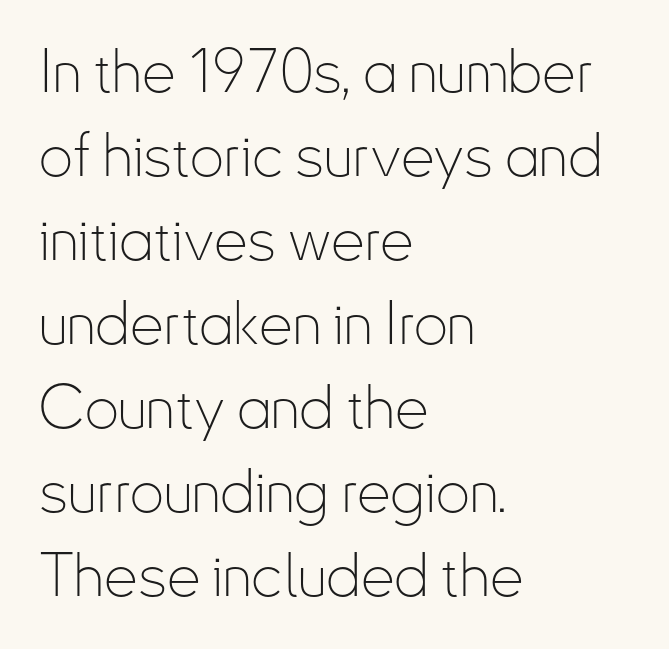
The image shows 60 px thin, condensed sans-serif type, upright; set left-aligned, normal line spacing (1.4x), normal letter spacing, not underlined; low stroke contrast and a small x-height.
